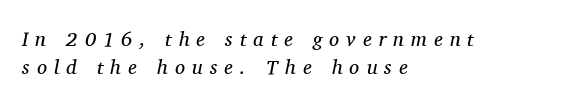
{"italic": "yes", "lean": "right", "slant_degrees": 11, "bold": "no", "underline": "no", "align": "left", "line_spacing": "normal", "line_spacing_ratio": 1.4, "letter_spacing": "wide", "letter_spacing_em": 0.36, "glyph_px": 20}
